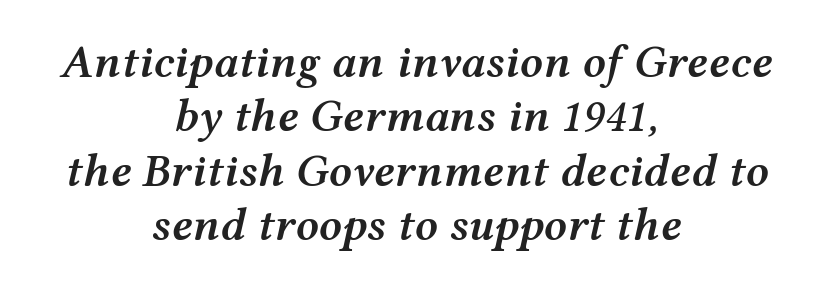
The image shows 46 px semibold, wide type, italic (leaning right); set centered, line spacing 1.18x, normal letter spacing, not underlined; medium stroke contrast and a medium x-height.
